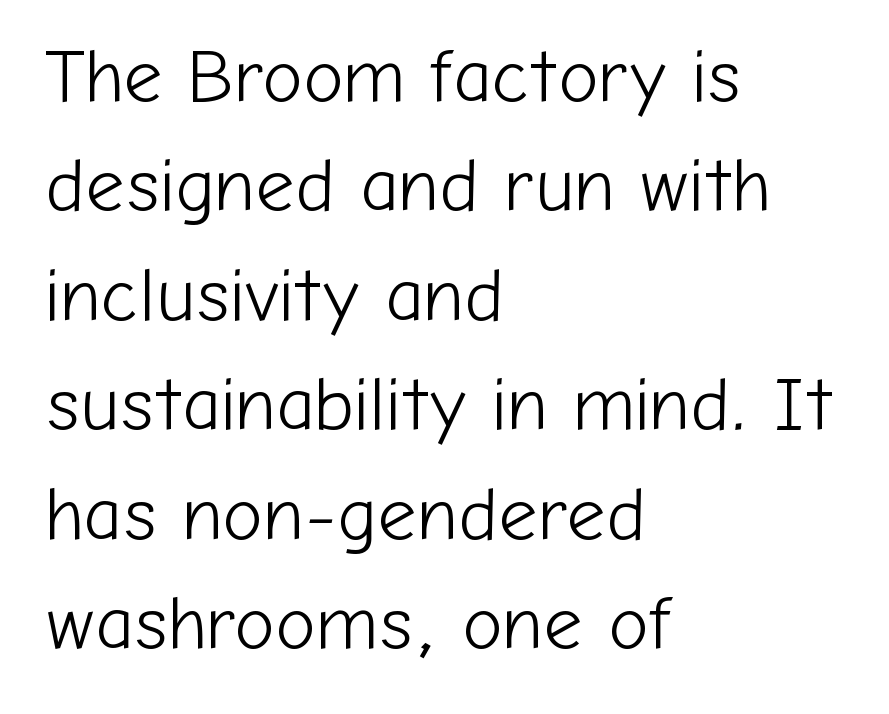
{"serif": "no", "italic": "no", "bold": "no", "weight": "light", "width": "normal", "stroke_contrast": "low", "x_height": "medium", "monospaced": "no", "underline": "no", "align": "left", "line_spacing": "normal", "line_spacing_ratio": 1.44, "letter_spacing": "normal", "letter_spacing_em": 0.0, "glyph_px": 76}
